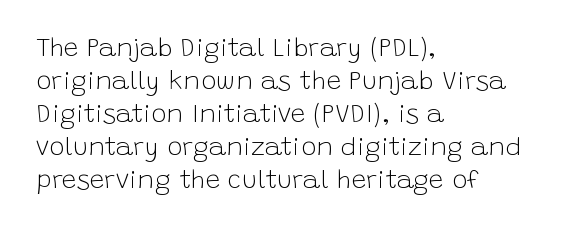
When letters stand straight like this, we call the style roman or upright. These lines sit exactly where default settings would place them. Students, note that the glyphs here touch the page at normal intervals. The passage shown is not bold in any degree. In CSS terms this would be text-align: left. Underlining? Definitely not there.
